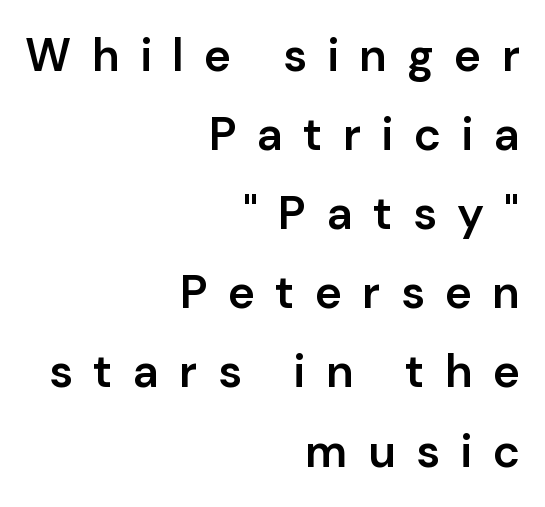
{"serif": "no", "italic": "no", "bold": "semi", "weight": "semibold", "width": "normal", "stroke_contrast": "low", "x_height": "medium", "monospaced": "no", "underline": "no", "align": "right", "line_spacing_ratio": 1.72, "letter_spacing": "wide", "letter_spacing_em": 0.44, "glyph_px": 46}
